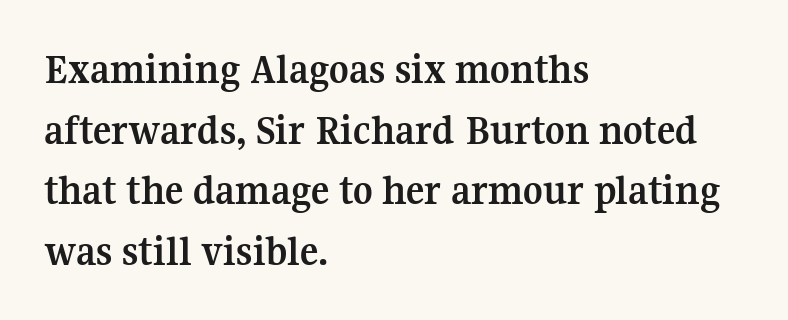
{"serif": "yes", "italic": "no", "bold": "yes", "weight": "semibold", "width": "normal", "stroke_contrast": "medium", "x_height": "medium", "monospaced": "no", "underline": "no", "align": "left", "line_spacing": "normal", "line_spacing_ratio": 1.41, "letter_spacing": "normal", "letter_spacing_em": 0.0, "glyph_px": 43}
